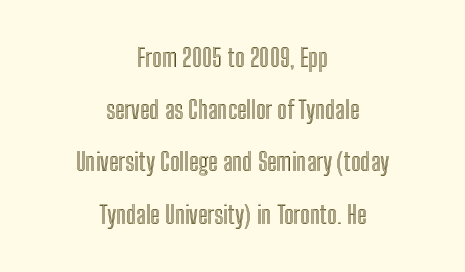
Regarding leading, the lines here are spaced well apart. How are the letters spaced? Ordinarily, with no added tracking. Does the copy run flush right? No — it is centered line by line. A typesetter would mark this as roman, not italic. Unmarked baselines from the first word to the last.
